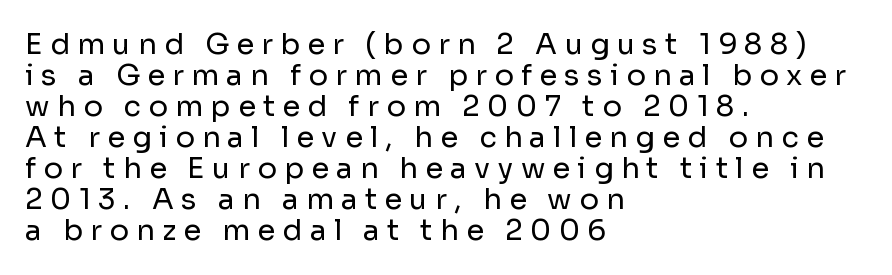
The image shows 29 px regular-weight sans-serif type, upright; set left-aligned, tight line spacing (1.07x), unusually wide letter spacing (+0.25 em), not underlined; low stroke contrast and a medium x-height.
